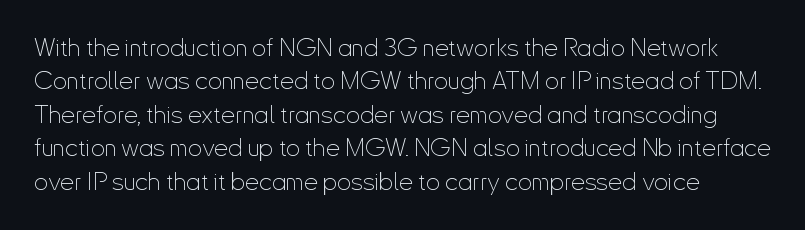
{"italic": "no", "bold": "no", "underline": "no", "line_spacing": "normal", "line_spacing_ratio": 1.34, "letter_spacing": "normal", "letter_spacing_em": 0.0, "glyph_px": 25}
